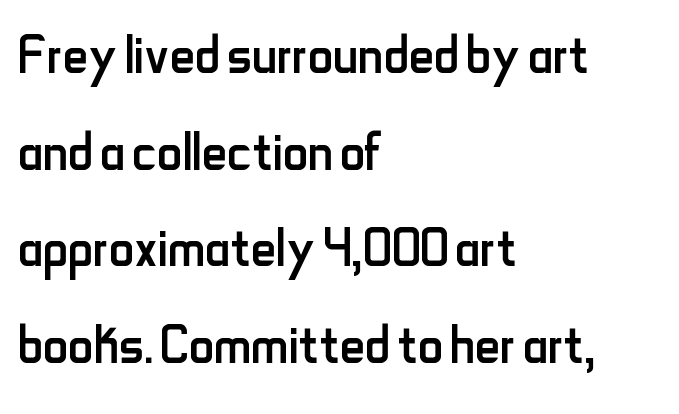
Q: Is the text bold? A: No.
Q: Is the text italic (slanted)? A: No, it is upright.
Q: Is the typeface a serif or a sans-serif typeface? A: Sans-serif.
Q: Is the text underlined? A: No.
Q: How is the paragraph aligned? A: Left-aligned.
Q: Is the spacing between letters normal or unusually wide? A: Normal.
Q: Is the spacing between lines tight, normal or loose? A: Normal.
Q: Width (condensed, normal, or wide)? A: Condensed.
Q: Stroke contrast? A: Low.
Q: x-height? A: Small.
Q: Monospaced? A: No.
